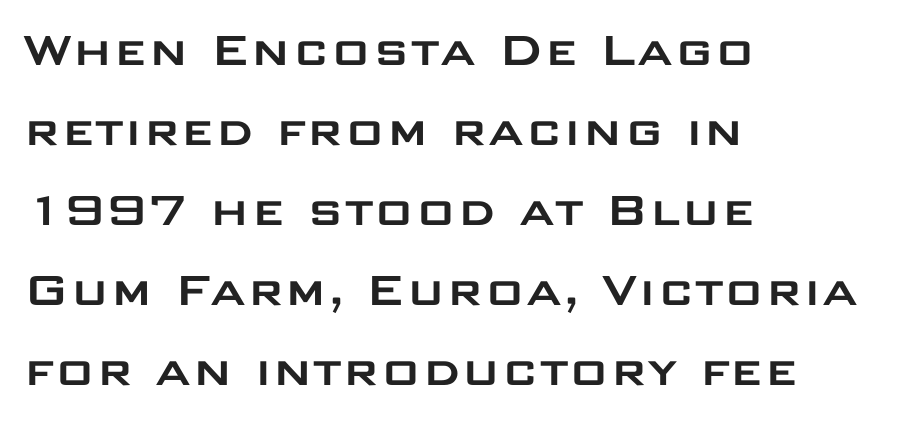
Q: Is the text italic (slanted)? A: No, it is upright.
Q: Is the typeface a serif or a sans-serif typeface? A: Sans-serif.
Q: Is the text underlined? A: No.
Q: How is the paragraph aligned? A: Left-aligned.
Q: Is the spacing between letters normal or unusually wide? A: Normal.
Q: Is the spacing between lines tight, normal or loose? A: Normal.
Q: Width (condensed, normal, or wide)? A: Wide.
Q: Stroke contrast? A: Low.
Q: x-height? A: Large.
Q: Monospaced? A: No.
